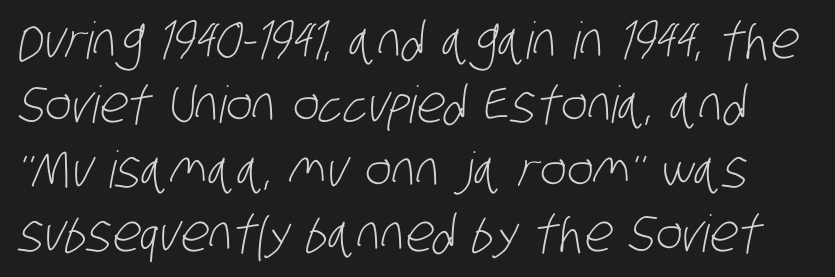
The image shows 51 px light, condensed sans-serif type; set normal line spacing (1.26x), normal letter spacing, not underlined; low stroke contrast and a large x-height.
